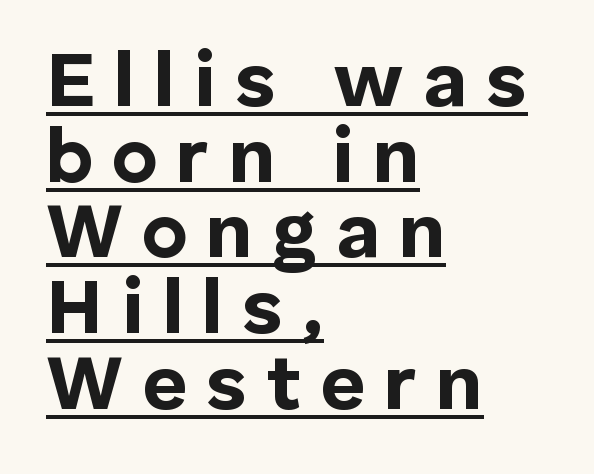
{"serif": "no", "italic": "no", "bold": "yes", "weight": "bold", "width": "normal", "stroke_contrast": "low", "x_height": "medium", "monospaced": "no", "underline": "yes", "align": "left", "line_spacing": "tight", "line_spacing_ratio": 0.97, "letter_spacing": "wide", "letter_spacing_em": 0.24, "glyph_px": 78}
